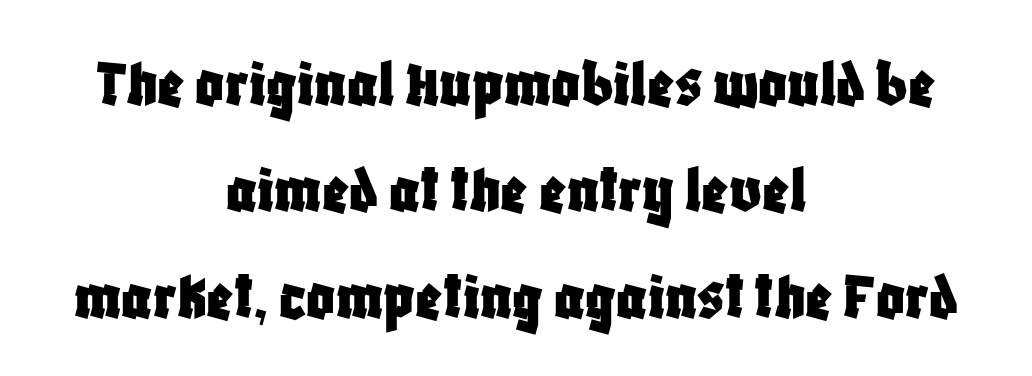
Q: Is the text italic (slanted)? A: No, it is upright.
Q: Is the typeface a serif or a sans-serif typeface? A: Sans-serif.
Q: Is the text underlined? A: No.
Q: How is the paragraph aligned? A: Centered.
Q: Is the spacing between letters normal or unusually wide? A: Normal.
Q: Is the spacing between lines tight, normal or loose? A: Normal.
Q: Width (condensed, normal, or wide)? A: Condensed.
Q: Stroke contrast? A: Low.
Q: x-height? A: Large.
Q: Monospaced? A: No.
